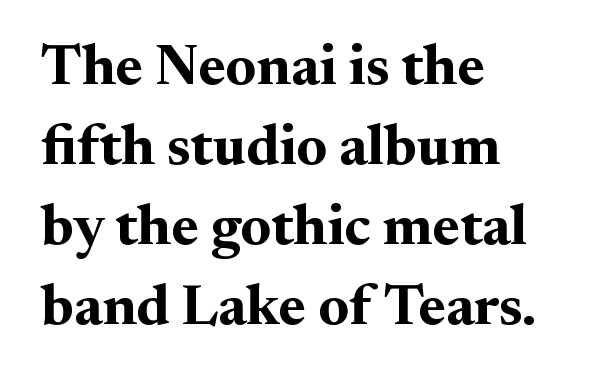
{"serif": "yes", "italic": "no", "bold": "yes", "weight": "bold", "width": "normal", "stroke_contrast": "medium", "x_height": "small", "monospaced": "no", "underline": "no", "align": "left", "line_spacing": "normal", "line_spacing_ratio": 1.38, "letter_spacing": "normal", "letter_spacing_em": 0.0, "glyph_px": 58}
